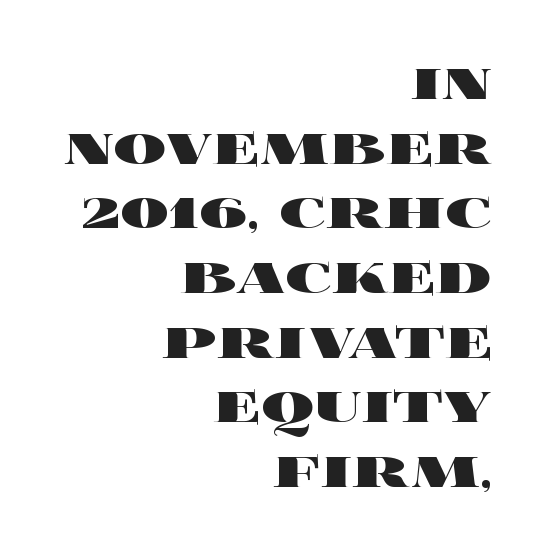
Q: Is the text bold? A: Yes.
Q: Is the text italic (slanted)? A: No, it is upright.
Q: Is the text underlined? A: No.
Q: How is the paragraph aligned? A: Right-aligned.
Q: Is the spacing between letters normal or unusually wide? A: Normal.
Q: Is the spacing between lines tight, normal or loose? A: Tight.
Q: Width (condensed, normal, or wide)? A: Wide.
Q: x-height? A: Large.
Q: Monospaced? A: No.
